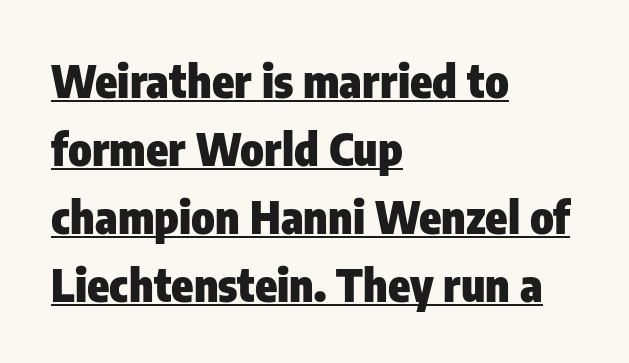
Q: Is the text bold? A: Yes.
Q: Is the text italic (slanted)? A: No, it is upright.
Q: Is the typeface a serif or a sans-serif typeface? A: Sans-serif.
Q: Is the text underlined? A: Yes.
Q: How is the paragraph aligned? A: Left-aligned.
Q: Is the spacing between letters normal or unusually wide? A: Normal.
Q: Is the spacing between lines tight, normal or loose? A: Normal.
Q: Width (condensed, normal, or wide)? A: Condensed.
Q: Stroke contrast? A: Low.
Q: x-height? A: Medium.
Q: Monospaced? A: No.
